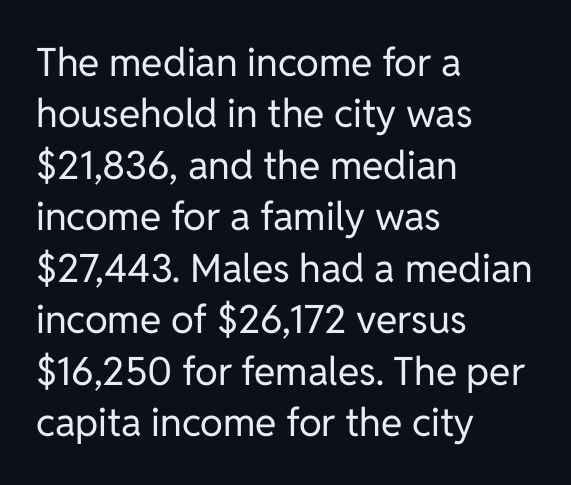
Q: Is the text bold? A: No.
Q: Is the text italic (slanted)? A: No, it is upright.
Q: Is the typeface a serif or a sans-serif typeface? A: Sans-serif.
Q: Is the text underlined? A: No.
Q: How is the paragraph aligned? A: Left-aligned.
Q: Is the spacing between letters normal or unusually wide? A: Normal.
Q: Is the spacing between lines tight, normal or loose? A: Normal.
Q: Width (condensed, normal, or wide)? A: Normal.
Q: Stroke contrast? A: Low.
Q: x-height? A: Medium.
Q: Monospaced? A: No.
